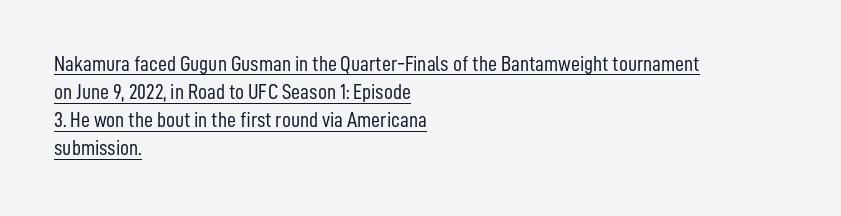
Q: Is the text bold? A: No.
Q: Is the text italic (slanted)? A: No, it is upright.
Q: Is the text underlined? A: Yes.
Q: How is the paragraph aligned? A: Left-aligned.
Q: Is the spacing between letters normal or unusually wide? A: Normal.
Q: Is the spacing between lines tight, normal or loose? A: Normal.
